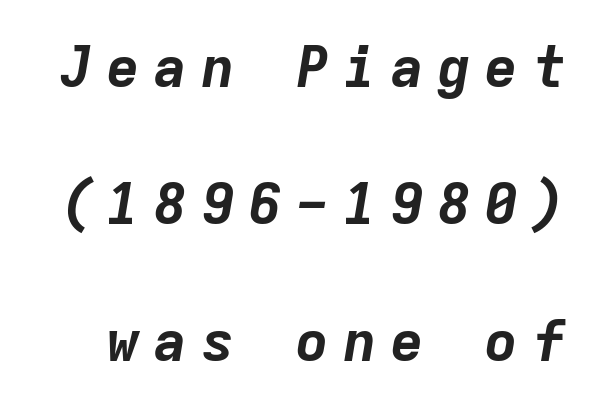
The image shows 57 px bold type, italic (leaning right), monospaced; set loose line spacing (2.4x), unusually wide letter spacing (+0.23 em), not underlined; low stroke contrast and a medium x-height.
